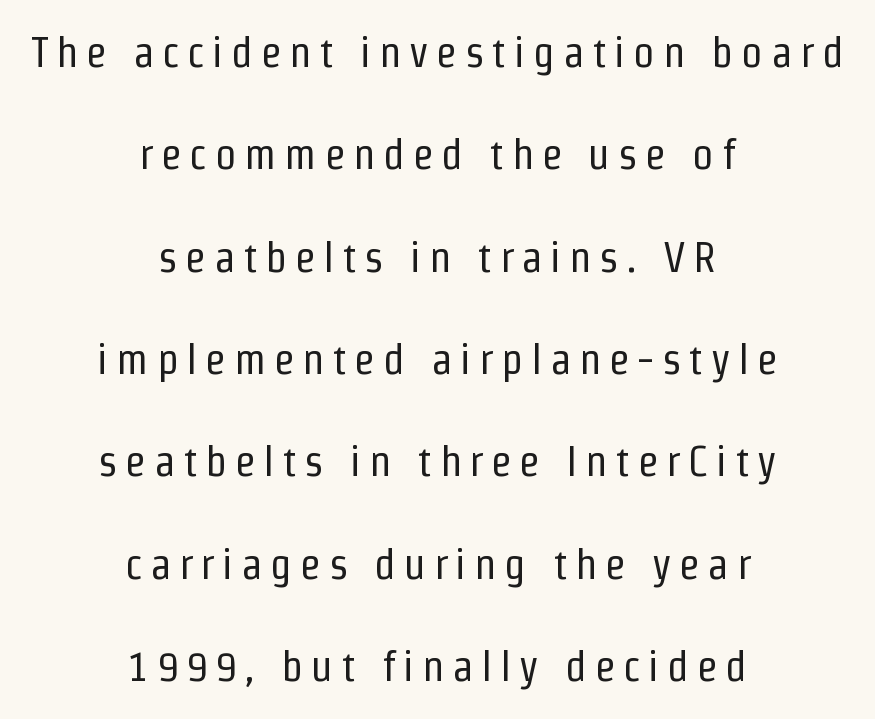
Here the designer chose a conventional face with non-uniform glyph widths. Stems and bowls with no extra thickness — not bold. Ascenders rise straight up at ninety degrees. The type family on display is of the sans-serif kind. The gap between lines stays unmarked.
